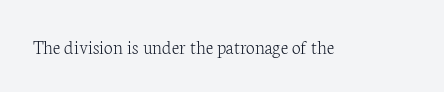
Posture: upright roman. Short note: letters normally spaced. The weight would be labelled regular, book, light, or lighter still. Lines of text with bare space underneath.
